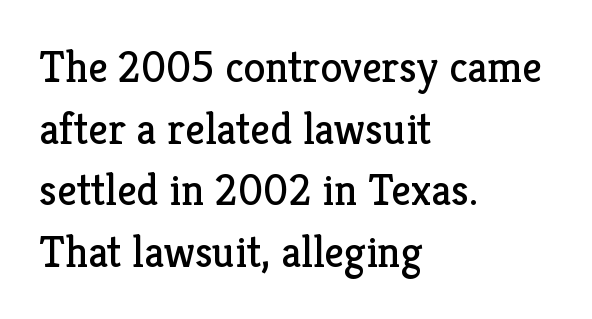
The image shows 44 px regular-weight serif type, upright; set left-aligned, normal line spacing (1.4x), normal letter spacing, not underlined; low stroke contrast and a medium x-height.
